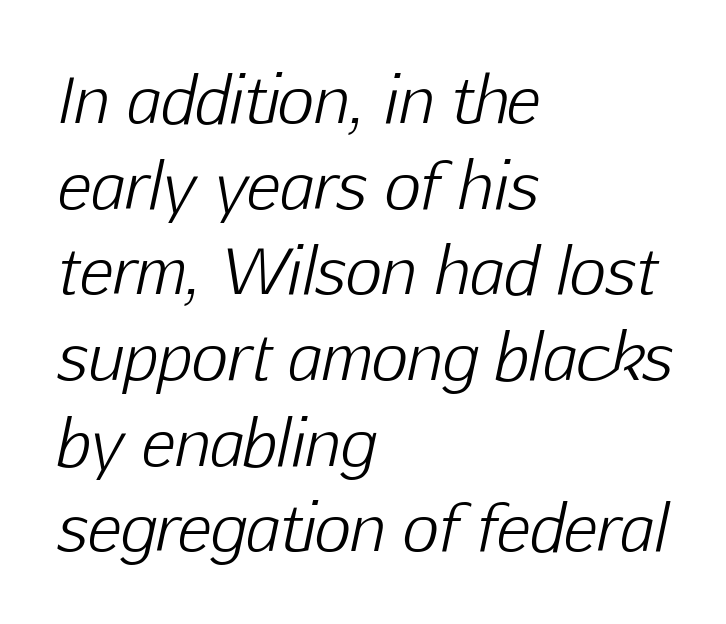
The image shows 63 px light type, italic (leaning right); set left-aligned, normal line spacing (1.36x), normal letter spacing, not underlined; low stroke contrast and a medium x-height.
